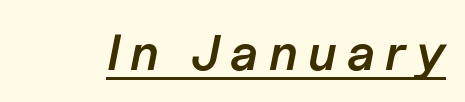
Q: Is the text bold? A: Semi-bold.
Q: Is the text italic (slanted)? A: Yes, it leans right by about 11 degrees.
Q: Is the text underlined? A: Yes.
Q: Is the spacing between letters normal or unusually wide? A: Unusually wide.
Q: Width (condensed, normal, or wide)? A: Normal.
Q: Stroke contrast? A: Low.
Q: x-height? A: Medium.
Q: Monospaced? A: No.
